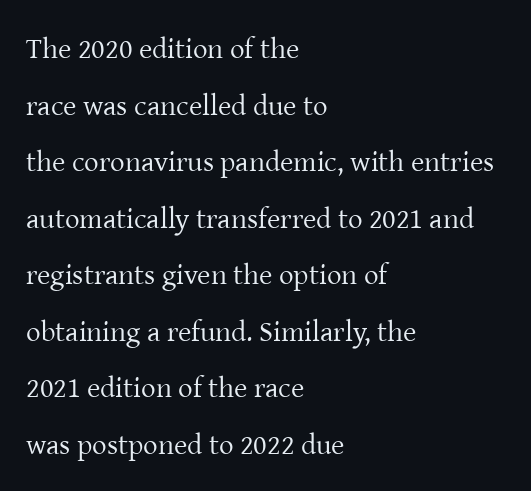
This sample uses plain, unmodified letter spacing. The string is rendered with underlining switched off. This sample has the flowing, uneven cadence of proportional lettering. Every character sits straight up, as roman type does.
